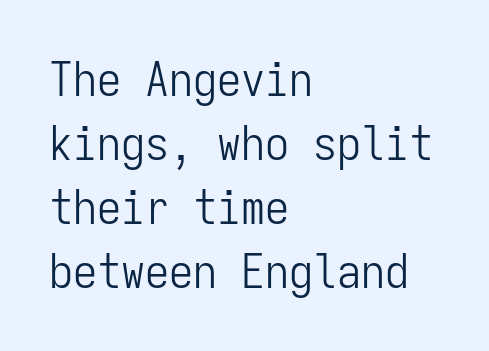
Q: Is the text bold? A: No.
Q: Is the text italic (slanted)? A: No, it is upright.
Q: Is the typeface a serif or a sans-serif typeface? A: Sans-serif.
Q: Is the text underlined? A: No.
Q: How is the paragraph aligned? A: Left-aligned.
Q: Is the spacing between letters normal or unusually wide? A: Normal.
Q: Is the spacing between lines tight, normal or loose? A: Normal.
Q: Width (condensed, normal, or wide)? A: Condensed.
Q: Stroke contrast? A: Low.
Q: x-height? A: Medium.
Q: Monospaced? A: Yes.
